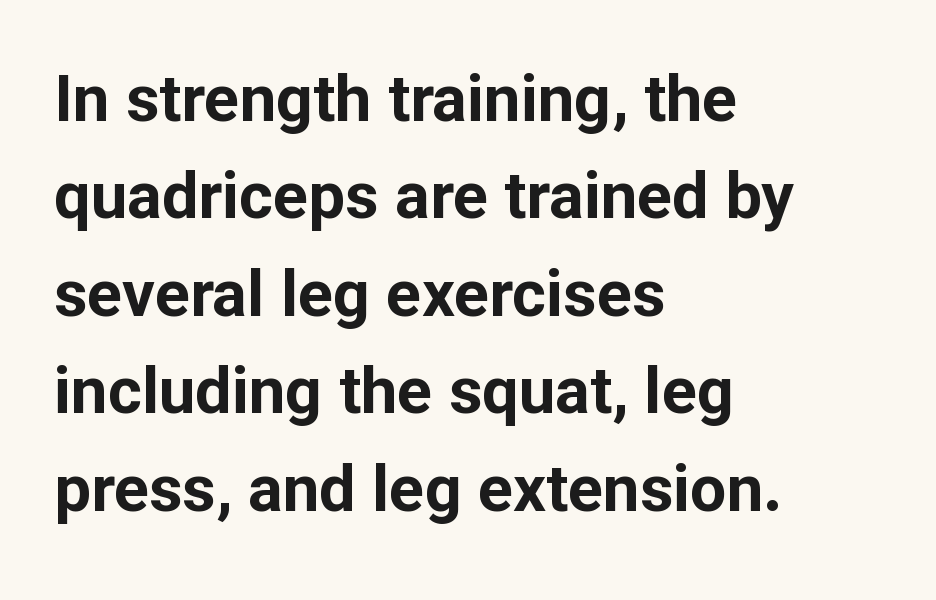
{"serif": "no", "italic": "no", "bold": "yes", "weight": "bold", "width": "normal", "stroke_contrast": "low", "x_height": "medium", "monospaced": "no", "underline": "no", "align": "left", "line_spacing": "normal", "line_spacing_ratio": 1.5, "letter_spacing": "normal", "letter_spacing_em": 0.0, "glyph_px": 65}
